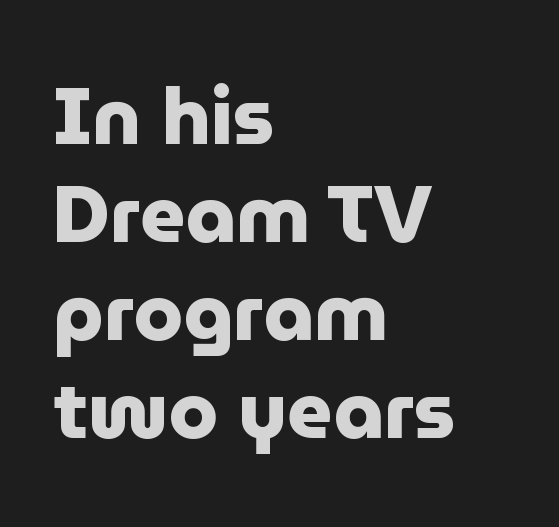
Q: Is the text bold? A: Yes.
Q: Is the text italic (slanted)? A: No, it is upright.
Q: Is the typeface a serif or a sans-serif typeface? A: Sans-serif.
Q: Is the text underlined? A: No.
Q: How is the paragraph aligned? A: Left-aligned.
Q: Is the spacing between letters normal or unusually wide? A: Normal.
Q: Width (condensed, normal, or wide)? A: Normal.
Q: Stroke contrast? A: Low.
Q: x-height? A: Medium.
Q: Monospaced? A: No.
